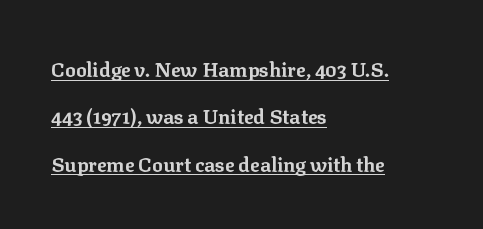
Vertical strokes here are truly vertical. Underlining? Definitely there. Tracking value appears to be zero — textbook default spacing. A great deal of white space separates one row of letters from the next. Notice how the passage keeps a crisp vertical edge on the left only. You'd pick this weight for a headline — it's a proper bold.
